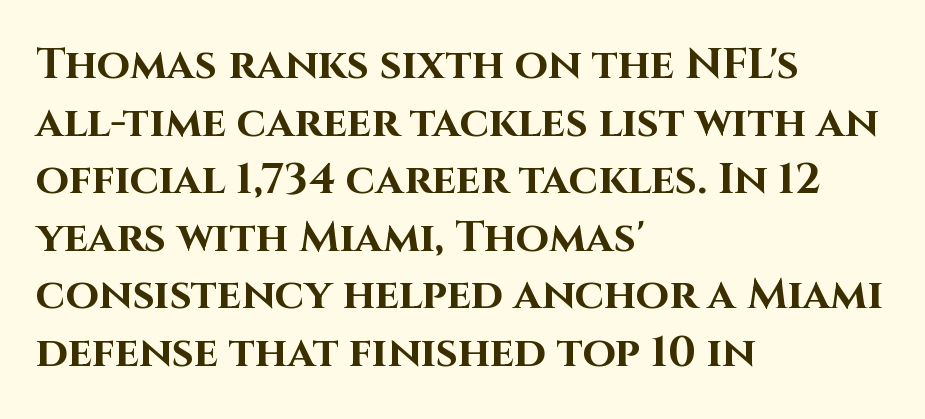
Q: Is the text bold? A: Yes.
Q: Is the text italic (slanted)? A: No, it is upright.
Q: Is the typeface a serif or a sans-serif typeface? A: Sans-serif.
Q: Is the text underlined? A: No.
Q: How is the paragraph aligned? A: Left-aligned.
Q: Is the spacing between letters normal or unusually wide? A: Normal.
Q: Is the spacing between lines tight, normal or loose? A: Normal.
Q: Width (condensed, normal, or wide)? A: Normal.
Q: Stroke contrast? A: High.
Q: x-height? A: Large.
Q: Monospaced? A: No.
